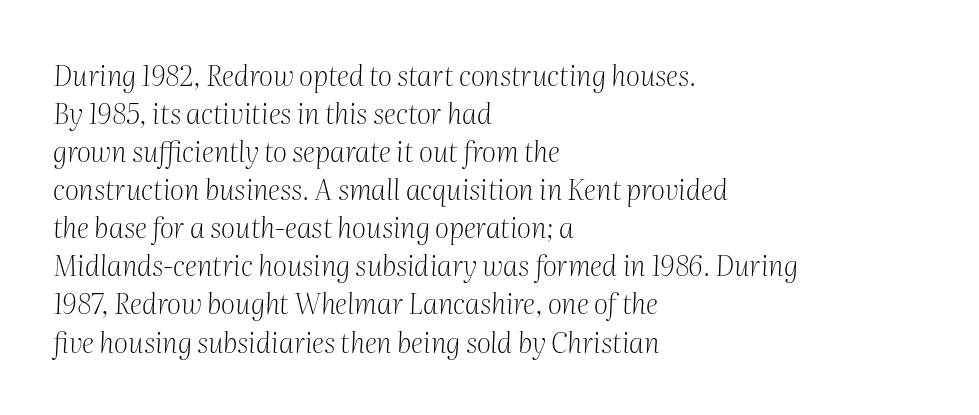
Q: Is the text bold? A: No.
Q: Is the text italic (slanted)? A: Yes, it leans right by about 2 degrees.
Q: Is the typeface a serif or a sans-serif typeface? A: Serif.
Q: Is the text underlined? A: No.
Q: How is the paragraph aligned? A: Left-aligned.
Q: Is the spacing between letters normal or unusually wide? A: Normal.
Q: Is the spacing between lines tight, normal or loose? A: Normal.
Q: Width (condensed, normal, or wide)? A: Normal.
Q: Stroke contrast? A: Medium.
Q: x-height? A: Medium.
Q: Monospaced? A: No.
